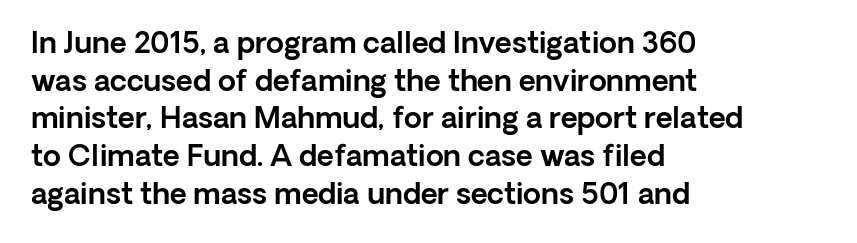
{"serif": "no", "italic": "no", "width": "normal", "x_height": "medium", "monospaced": "no", "underline": "no", "align": "left", "line_spacing": "normal", "line_spacing_ratio": 1.3, "letter_spacing": "normal", "letter_spacing_em": 0.0, "glyph_px": 29}
